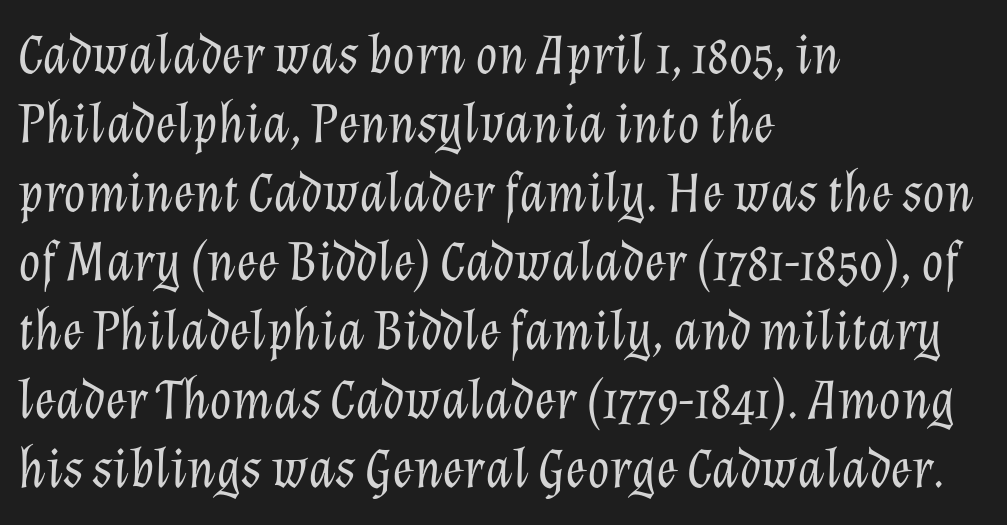
Line starts are locked; line ends wander. Vertical stems look standard width or narrower in stroke. Each letter keeps its own natural width here, so spacing adapts to shape. Honestly, there is no underline to notice here at all.
